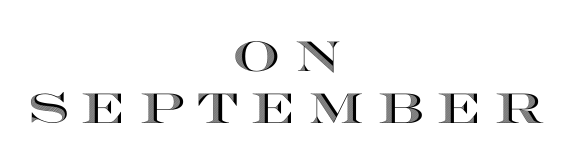
Q: Is the text italic (slanted)? A: No, it is upright.
Q: Is the text underlined? A: No.
Q: How is the paragraph aligned? A: Centered.
Q: Is the spacing between letters normal or unusually wide? A: Unusually wide.
Q: Width (condensed, normal, or wide)? A: Wide.
Q: x-height? A: Large.
Q: Monospaced? A: No.
